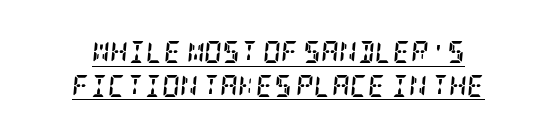
{"italic": "yes", "lean": "right", "slant_degrees": 5, "bold": "yes", "underline": "yes", "line_spacing": "normal", "line_spacing_ratio": 1.53, "letter_spacing": "normal", "letter_spacing_em": 0.0, "glyph_px": 22}
